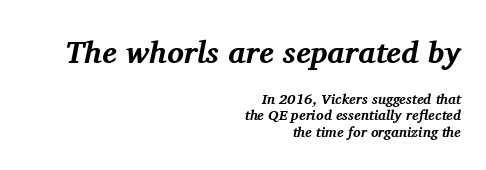
The image shows 31 px bold serif type, italic (leaning right); set right-aligned, line spacing 1.19x, normal letter spacing, not underlined; the first (top) block is 2.21x larger; medium stroke contrast and a medium x-height.
